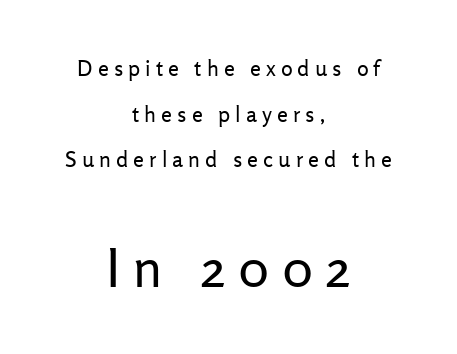
{"serif": "no", "italic": "no", "bold": "no", "weight": "regular", "width": "normal", "stroke_contrast": "low", "x_height": "medium", "monospaced": "no", "underline": "no", "align": "center", "line_spacing": "loose", "line_spacing_ratio": 2.07, "letter_spacing": "wide", "letter_spacing_em": 0.23, "larger_block": "second", "size_ratio": 2.45, "glyph_px": 54}
